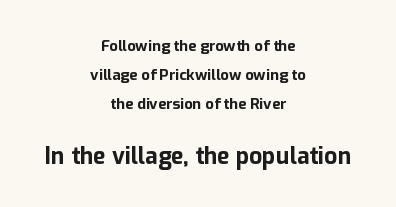
These words are printed bold, with thick strokes throughout. Honestly, there is no underline to notice here at all. Where is the straight margin? There isn't one; the lines are centered. Size hierarchy here favors the trailing block over the leading one. You could call the tracking neutral — neither tight nor loose. Leading is clearly above the norm, producing a sparse column.
